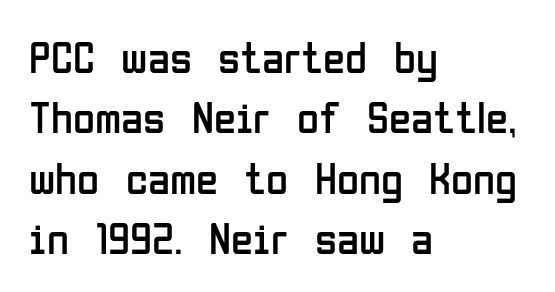
Just letters on the line, the space beneath them empty. These lines are rendered in a variable-pitch font. If you drew a ruler down the left edge, every line would touch it. Is the letter spacing exaggerated? No — it looks like the ordinary default. Regarding serifs, this sample does without them. The weight would be labelled regular, book, light, or lighter still.
